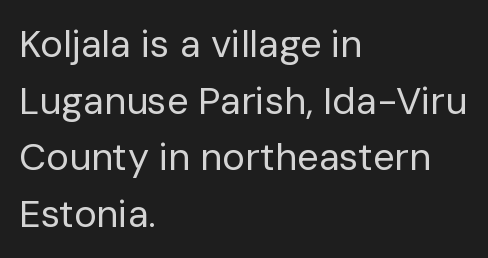
The passage shown is typed in a proportional face where columns would drift. Leftover space on each line is placed entirely after the last word. Is this a heavy cut? Hardly; it is regular or lighter. The baseline area is clear. No italicization has been applied; the sample stays upright. The glyphs in this specimen are sans serif.
